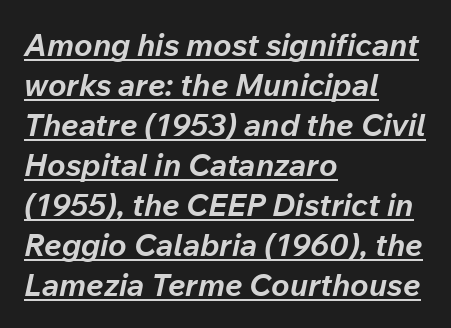
{"italic": "yes", "lean": "right", "slant_degrees": 12, "bold": "yes", "weight": "bold", "width": "normal", "stroke_contrast": "low", "x_height": "medium", "monospaced": "no", "underline": "yes", "align": "left", "line_spacing": "normal", "line_spacing_ratio": 1.29, "letter_spacing": "normal", "letter_spacing_em": 0.0, "glyph_px": 31}
